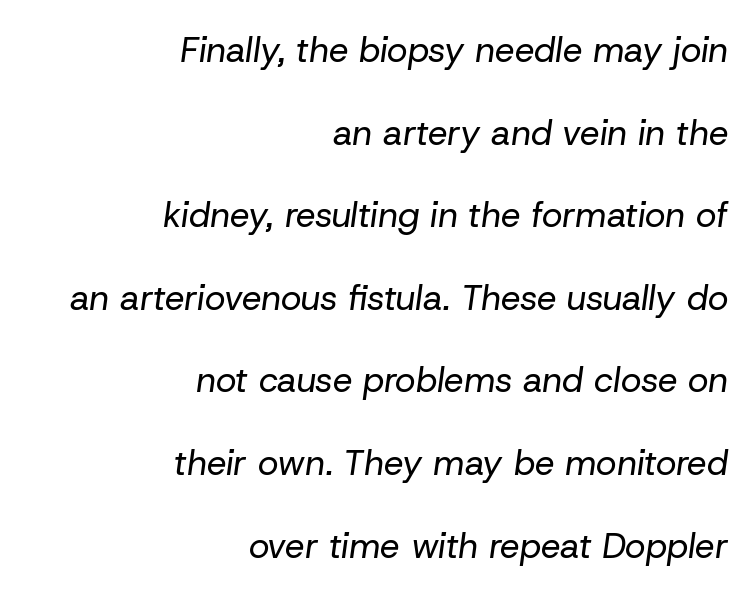
{"italic": "yes", "lean": "right", "slant_degrees": 8, "bold": "no", "weight": "regular", "width": "normal", "stroke_contrast": "low", "x_height": "medium", "monospaced": "no", "underline": "no", "align": "right", "line_spacing": "loose", "line_spacing_ratio": 2.36, "letter_spacing": "normal", "letter_spacing_em": 0.0, "glyph_px": 35}
